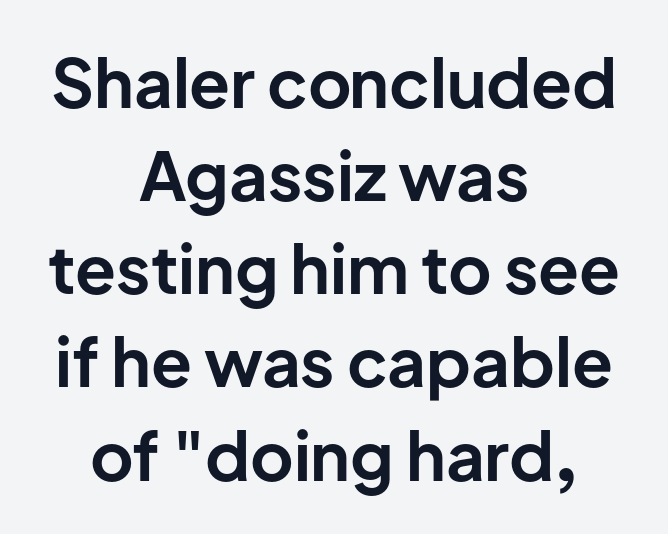
{"serif": "no", "italic": "no", "bold": "yes", "weight": "bold", "width": "normal", "stroke_contrast": "low", "x_height": "medium", "monospaced": "no", "underline": "no", "align": "center", "line_spacing": "normal", "line_spacing_ratio": 1.39, "letter_spacing": "normal", "letter_spacing_em": 0.0, "glyph_px": 67}
